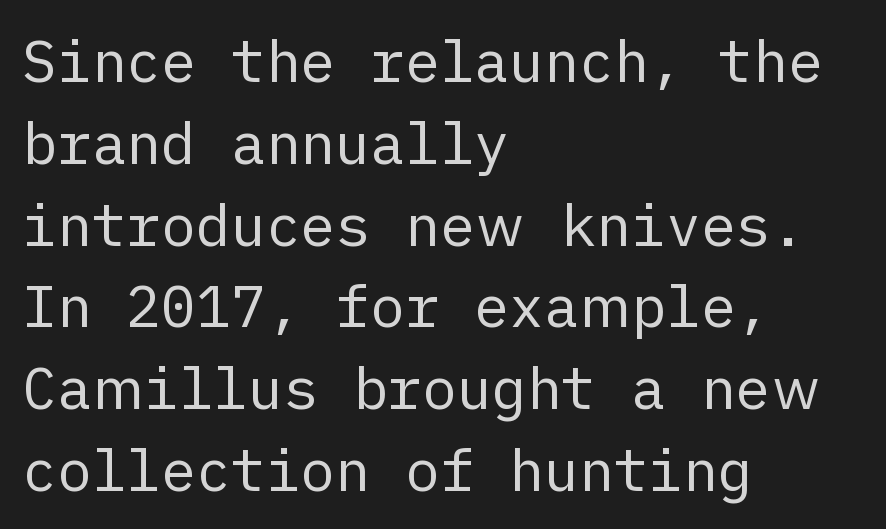
{"serif": "no", "italic": "no", "bold": "no", "weight": "regular", "width": "normal", "stroke_contrast": "low", "x_height": "medium", "underline": "no", "align": "left", "line_spacing": "normal", "line_spacing_ratio": 1.41, "letter_spacing": "normal", "letter_spacing_em": 0.0, "glyph_px": 58}
